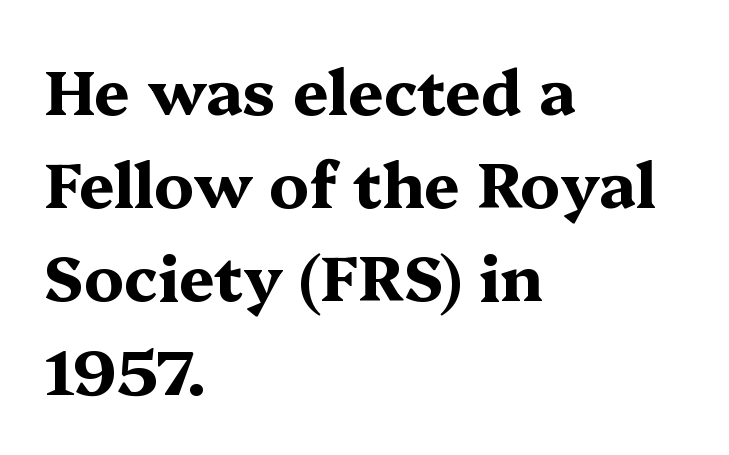
{"serif": "yes", "italic": "no", "bold": "yes", "weight": "bold", "width": "wide", "stroke_contrast": "medium", "x_height": "medium", "monospaced": "no", "underline": "no", "align": "left", "line_spacing": "normal", "line_spacing_ratio": 1.48, "letter_spacing": "normal", "letter_spacing_em": 0.0, "glyph_px": 63}
